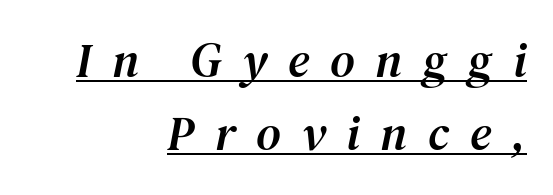
The image shows 48 px serif type, italic (leaning right); set right-aligned, normal line spacing (1.53x), unusually wide letter spacing (+0.43 em), underlined; medium stroke contrast and a medium x-height.
